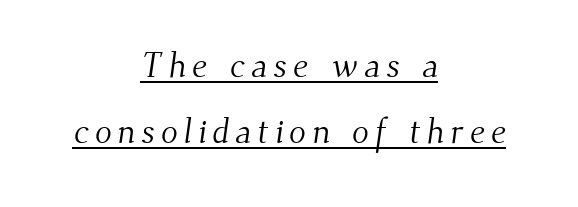
Visually the block forms a symmetrical silhouette, jagged on both flanks. A typesetter would call this proportional, since set widths differ per character. Weight: regular or lighter. This rendering features underlined lettering. In terms of letterform style, serifs are clearly present.
